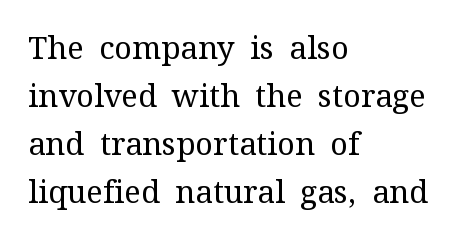
The image shows 31 px regular-weight serif type, upright; set left-aligned, normal line spacing (1.55x), normal letter spacing, not underlined; medium stroke contrast and a medium x-height.
